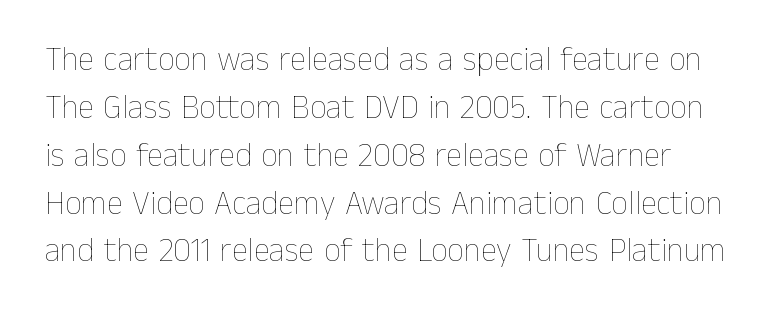
The image shows 33 px thin type, upright; set normal line spacing (1.45x), normal letter spacing, not underlined; low stroke contrast and a medium x-height.
